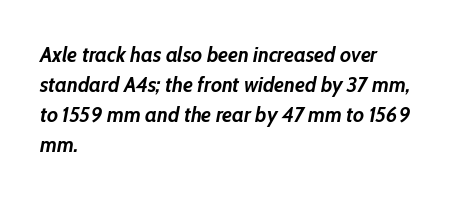
Typographic density is high because the face is bold. This rendering features lettering with no underline. Slant detected: the letters are inclined. The vertical gap from one line to the next is medium. Spacing between characters is what you'd get straight out of the box. Left-aligned paragraph, ragged on the right.
